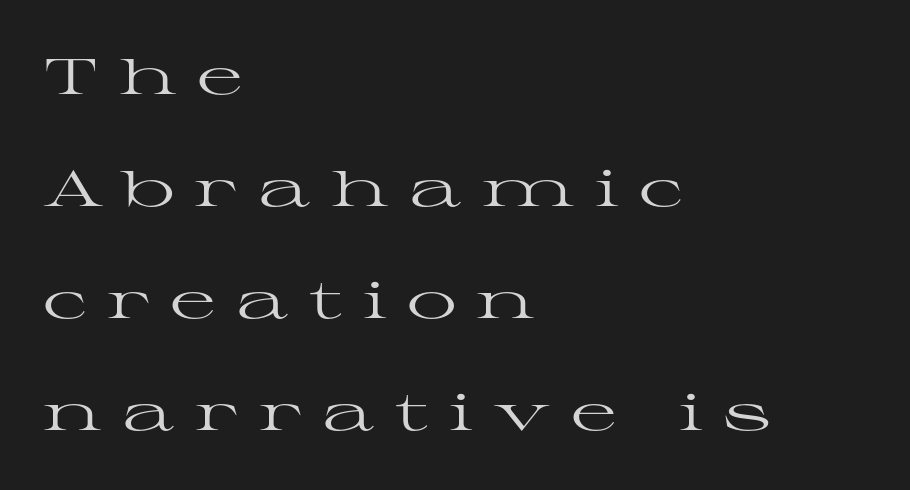
The image shows 50 px regular-weight, wide serif type, upright; set left-aligned, loose line spacing (2.24x), unusually wide letter spacing (+0.4 em), not underlined; high stroke contrast and a medium x-height.
